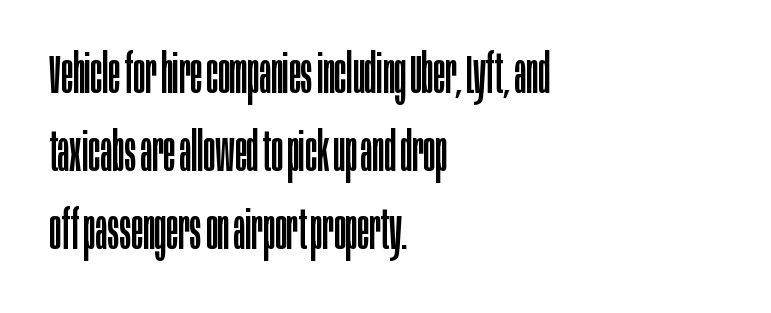
Q: Is the text bold? A: No.
Q: Is the text italic (slanted)? A: No, it is upright.
Q: Is the typeface a serif or a sans-serif typeface? A: Sans-serif.
Q: Is the text underlined? A: No.
Q: How is the paragraph aligned? A: Left-aligned.
Q: Is the spacing between letters normal or unusually wide? A: Normal.
Q: Is the spacing between lines tight, normal or loose? A: Normal.
Q: Width (condensed, normal, or wide)? A: Condensed.
Q: Stroke contrast? A: Low.
Q: x-height? A: Large.
Q: Monospaced? A: No.
